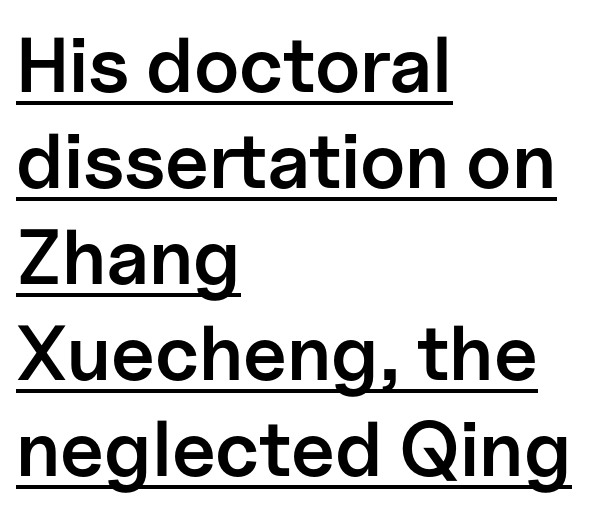
Does the type have serifs? No, each stem ends abruptly. Every stem runs plumb, perpendicular to the baseline. The passage shown is typed in a proportional face where columns would drift. The tracking reads as untouched default to a designer's eye.
